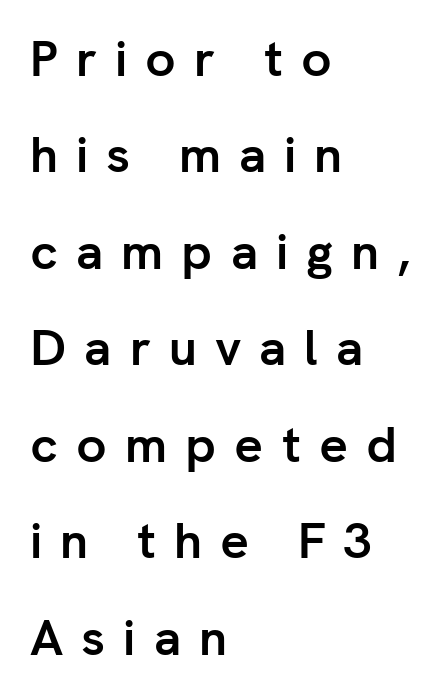
Q: Is the text bold? A: Yes.
Q: Is the text italic (slanted)? A: No, it is upright.
Q: Is the typeface a serif or a sans-serif typeface? A: Sans-serif.
Q: Is the text underlined? A: No.
Q: How is the paragraph aligned? A: Left-aligned.
Q: Is the spacing between letters normal or unusually wide? A: Unusually wide.
Q: Is the spacing between lines tight, normal or loose? A: Loose.
Q: Width (condensed, normal, or wide)? A: Normal.
Q: Stroke contrast? A: Low.
Q: x-height? A: Medium.
Q: Monospaced? A: No.
